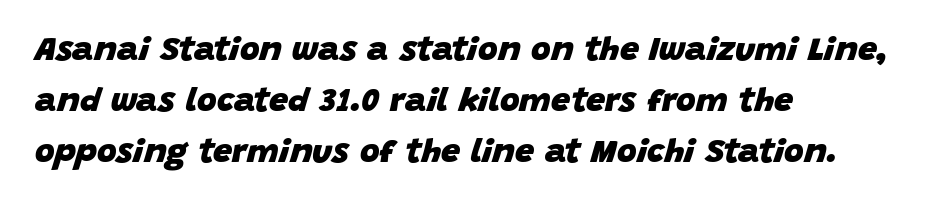
{"italic": "yes", "lean": "right", "slant_degrees": 15, "bold": "yes", "weight": "heavy", "width": "normal", "stroke_contrast": "low", "x_height": "large", "monospaced": "no", "underline": "no", "align": "left", "line_spacing": "normal", "line_spacing_ratio": 1.5, "letter_spacing": "normal", "letter_spacing_em": 0.0, "glyph_px": 34}
